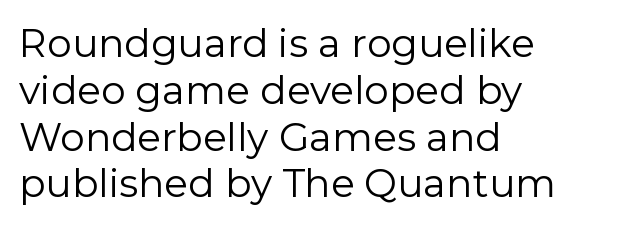
The ragged edge is on the right, which tells us the setting is flush left. Clear beneath every line of the passage. The letters advance in unequal steps, a hallmark of proportional type. Short note: letters normally spaced.
